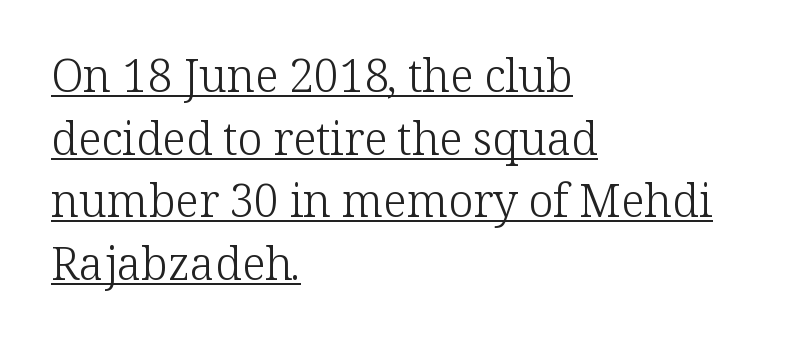
Q: Is the text bold? A: No.
Q: Is the text italic (slanted)? A: No, it is upright.
Q: Is the typeface a serif or a sans-serif typeface? A: Serif.
Q: Is the text underlined? A: Yes.
Q: How is the paragraph aligned? A: Left-aligned.
Q: Is the spacing between letters normal or unusually wide? A: Normal.
Q: Is the spacing between lines tight, normal or loose? A: Normal.
Q: Width (condensed, normal, or wide)? A: Normal.
Q: Stroke contrast? A: Low.
Q: x-height? A: Medium.
Q: Monospaced? A: No.
